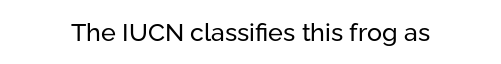
Q: Is the text bold? A: No.
Q: Is the text italic (slanted)? A: No, it is upright.
Q: Is the text underlined? A: No.
Q: Is the spacing between letters normal or unusually wide? A: Normal.
